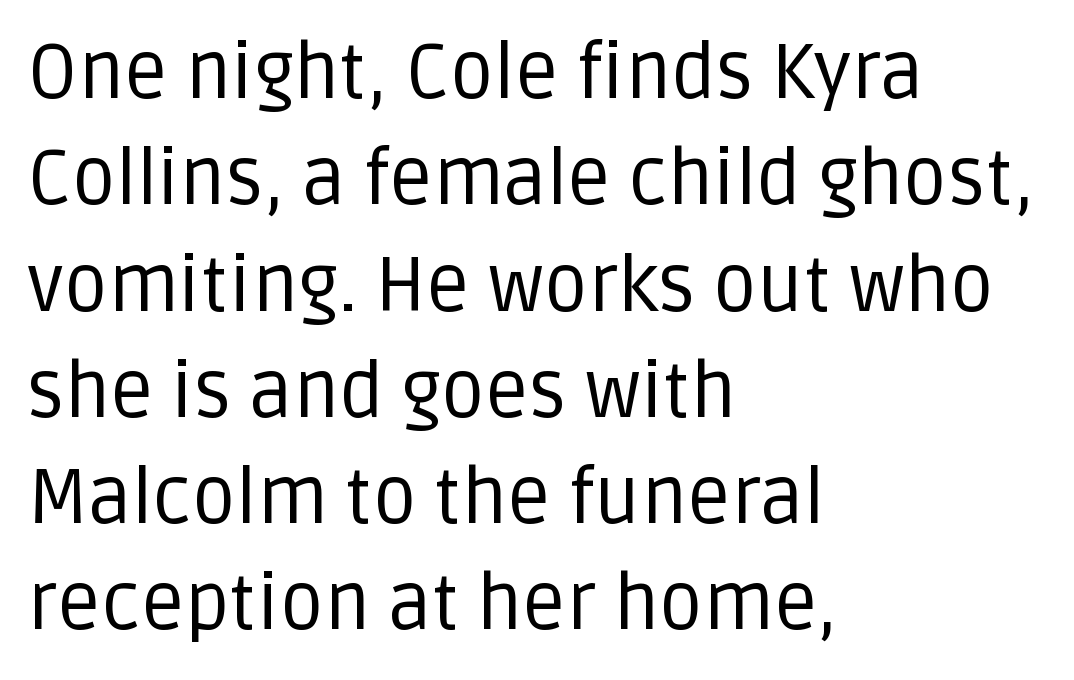
{"serif": "no", "italic": "no", "bold": "no", "weight": "regular", "width": "normal", "stroke_contrast": "low", "x_height": "large", "monospaced": "no", "underline": "no", "align": "left", "line_spacing": "normal", "line_spacing_ratio": 1.38, "letter_spacing": "normal", "letter_spacing_em": 0.0, "glyph_px": 77}
